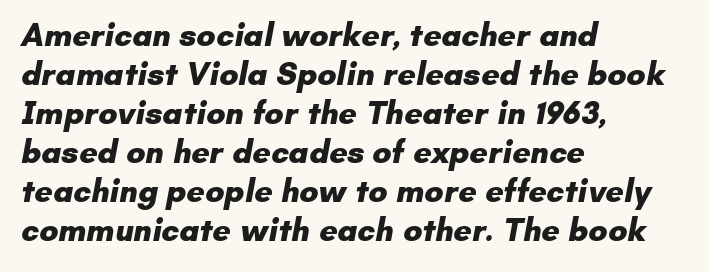
The image shows 32 px heavy sans-serif type; set left-aligned, line spacing 1.22x, normal letter spacing, not underlined; low stroke contrast and a small x-height.
